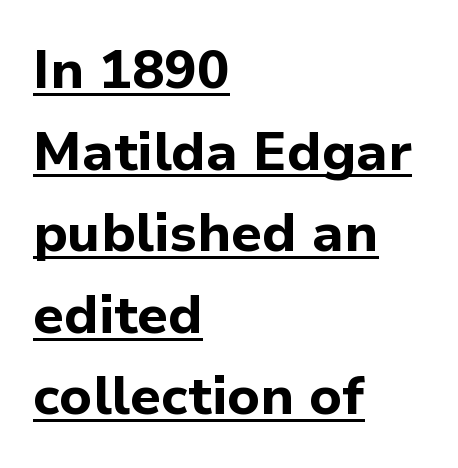
{"serif": "no", "italic": "no", "bold": "yes", "weight": "bold", "width": "normal", "stroke_contrast": "low", "x_height": "medium", "monospaced": "no", "underline": "yes", "align": "left", "line_spacing": "normal", "line_spacing_ratio": 1.51, "letter_spacing": "normal", "letter_spacing_em": 0.0, "glyph_px": 54}
